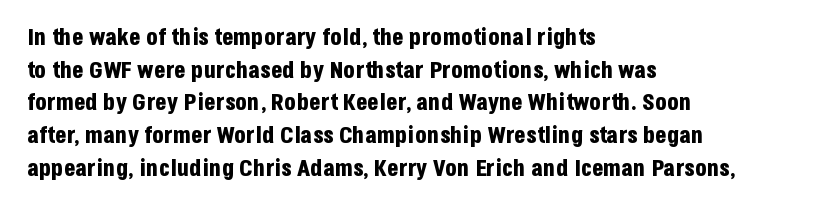
The image shows 24 px bold type, upright; set left-aligned, normal line spacing (1.36x), normal letter spacing, not underlined.
